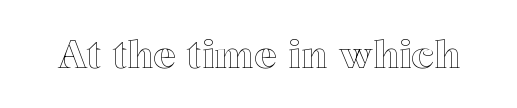
{"italic": "no", "width": "normal", "x_height": "medium", "monospaced": "no", "underline": "no", "letter_spacing": "normal", "letter_spacing_em": 0.0, "glyph_px": 38}
